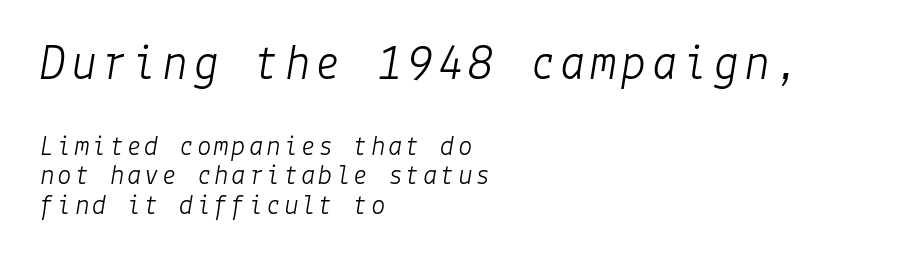
Slanted lettering throughout. Stems and bowls with no extra thickness — not bold. Notice how descenders almost collide with the ascenders below — that's tight leading. Only glyphs here, with clear space below each row. Notice how the passage keeps a crisp vertical edge on the left only.
